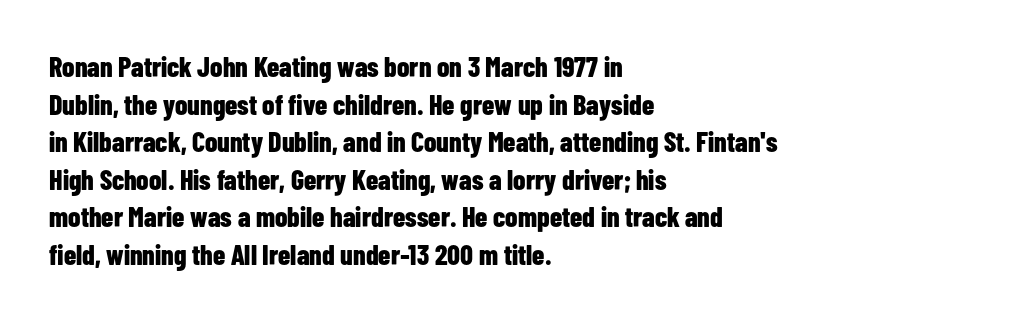
The line texture is even and compact thanks to regular tracking. A dark, heavy texture on the line: the type is bold. A student would call this left alignment; a typographer would say flush left, rag right. These lines sit exactly where default settings would place them. Descender tails drop into unmarked territory. Are there feet on the stems? There aren't — it's a sans.
